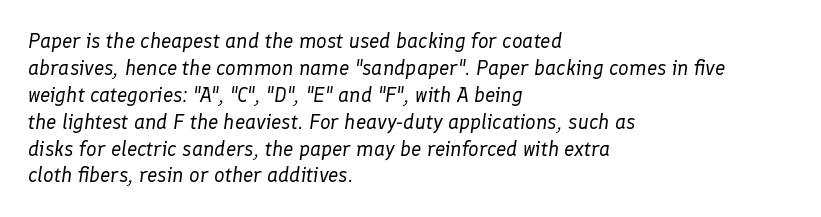
Q: Is the text bold? A: No.
Q: Is the text italic (slanted)? A: Yes, it leans right by about 8 degrees.
Q: Is the text underlined? A: No.
Q: How is the paragraph aligned? A: Left-aligned.
Q: Is the spacing between letters normal or unusually wide? A: Normal.
Q: Is the spacing between lines tight, normal or loose? A: Normal.
